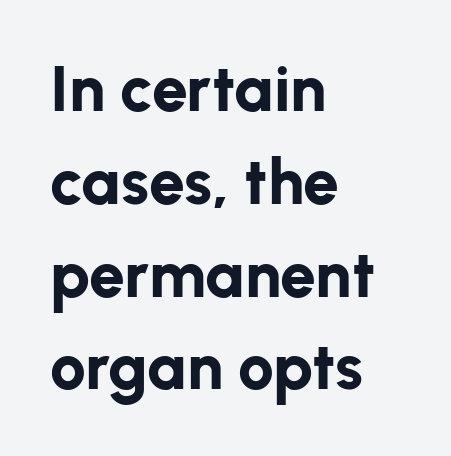
Characters follow at the spacing the type designer built in. When letters stand straight like this, we call the style roman or upright. In terms of weight, the rendering is a true, heavy bold. Serif or sans? Sans — the stroke terminals are bare. Underlining? Definitely not there. Horizontal alignment here is leftward, the default for most running prose.
